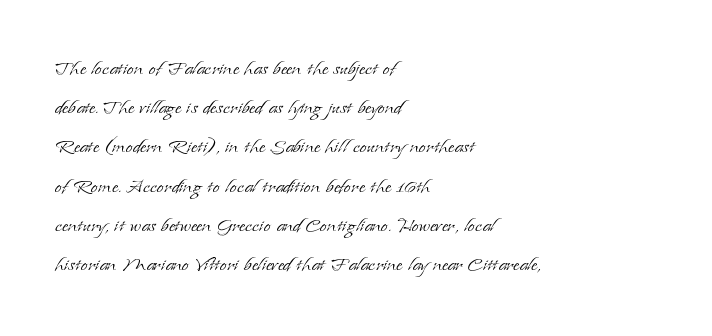
The image shows 25 px text type; set left-aligned, normal line spacing (1.57x), normal letter spacing, not underlined.
